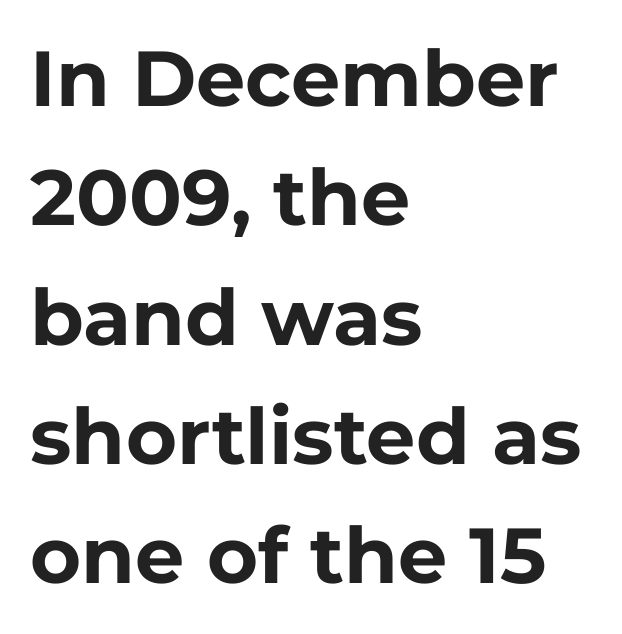
The image shows 78 px bold sans-serif type, upright; set left-aligned, normal line spacing (1.53x), normal letter spacing, not underlined; low stroke contrast and a medium x-height.
